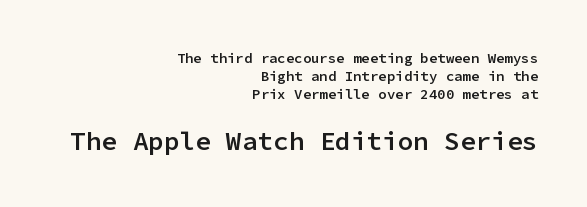
Q: Is the text bold? A: Semi-bold.
Q: Is the text italic (slanted)? A: No, it is upright.
Q: Is the text underlined? A: No.
Q: How is the paragraph aligned? A: Right-aligned.
Q: Is the spacing between letters normal or unusually wide? A: Normal.
Q: Is the spacing between lines tight, normal or loose? A: Normal.
Q: Which block of text is set in a larger size, the first (top) or the second (bottom)? A: The second (bottom) one.
